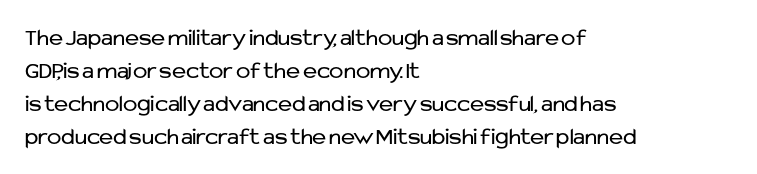
{"italic": "no", "bold": "no", "underline": "no", "align": "left", "line_spacing": "normal", "line_spacing_ratio": 1.37, "letter_spacing": "normal", "letter_spacing_em": 0.0, "glyph_px": 24}
